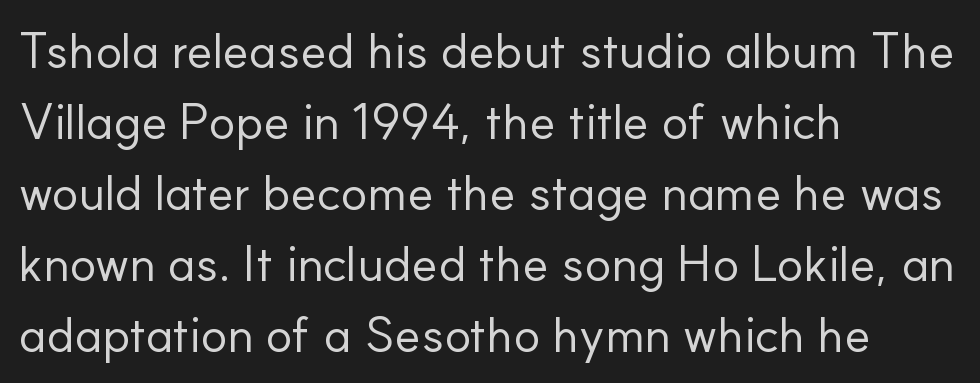
The image shows 50 px regular-weight sans-serif type, upright; set left-aligned, normal line spacing (1.42x), normal letter spacing, not underlined; low stroke contrast and a small x-height.
